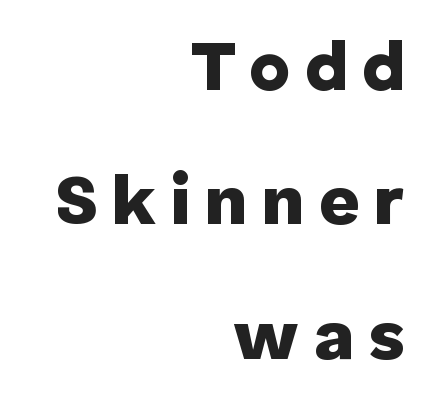
{"serif": "no", "italic": "no", "bold": "yes", "weight": "heavy", "width": "normal", "stroke_contrast": "low", "x_height": "medium", "monospaced": "no", "underline": "no", "align": "right", "line_spacing": "loose", "line_spacing_ratio": 1.92, "letter_spacing": "wide", "letter_spacing_em": 0.2, "glyph_px": 70}
